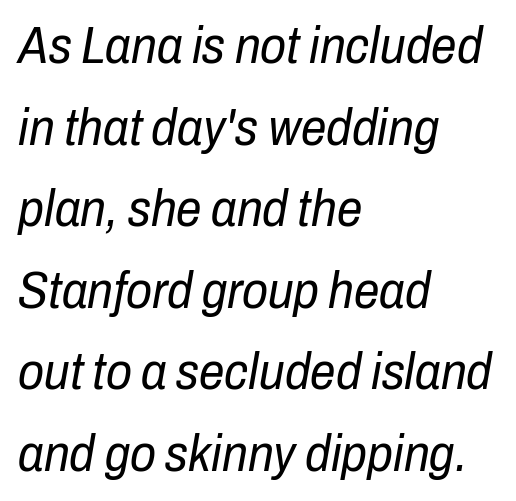
{"italic": "yes", "lean": "right", "slant_degrees": 10, "bold": "no", "weight": "regular", "width": "condensed", "stroke_contrast": "low", "x_height": "medium", "monospaced": "no", "underline": "no", "align": "left", "line_spacing": "normal", "line_spacing_ratio": 1.6, "letter_spacing": "normal", "letter_spacing_em": 0.0, "glyph_px": 51}
